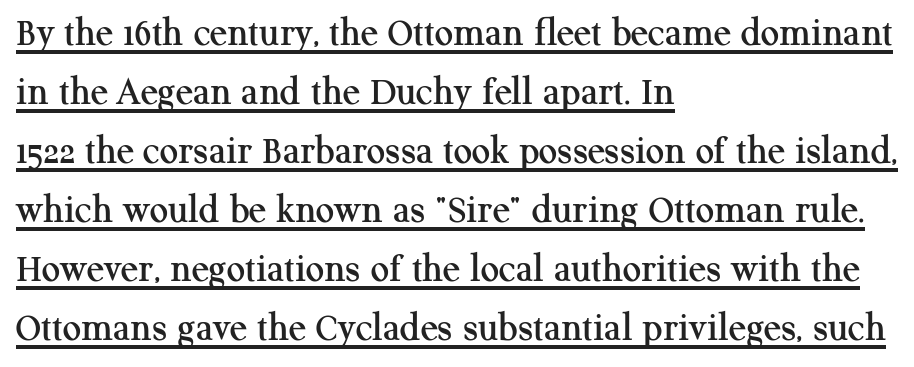
{"serif": "yes", "italic": "no", "width": "normal", "stroke_contrast": "medium", "x_height": "medium", "monospaced": "no", "underline": "yes", "align": "left", "line_spacing": "normal", "line_spacing_ratio": 1.44, "letter_spacing": "normal", "letter_spacing_em": 0.0, "glyph_px": 41}
